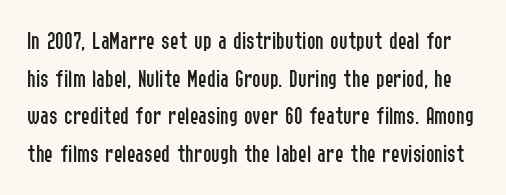
Q: Is the text bold? A: No.
Q: Is the text italic (slanted)? A: No, it is upright.
Q: Is the text underlined? A: No.
Q: Is the spacing between letters normal or unusually wide? A: Normal.
Q: Is the spacing between lines tight, normal or loose? A: Normal.
